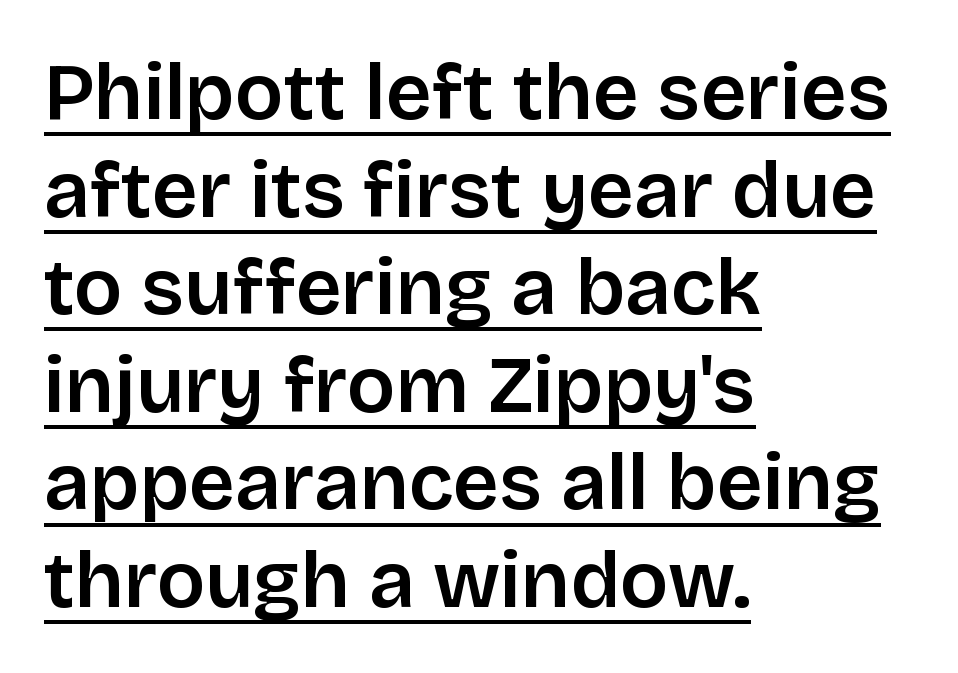
{"serif": "no", "italic": "no", "width": "normal", "stroke_contrast": "low", "x_height": "large", "monospaced": "no", "underline": "yes", "align": "left", "line_spacing_ratio": 1.22, "letter_spacing": "normal", "letter_spacing_em": 0.0, "glyph_px": 80}
